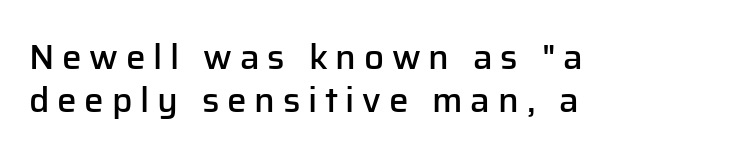
The image shows 35 px semibold sans-serif type, upright; set left-aligned, line spacing 1.23x, unusually wide letter spacing (+0.22 em), not underlined; low stroke contrast and a medium x-height.
